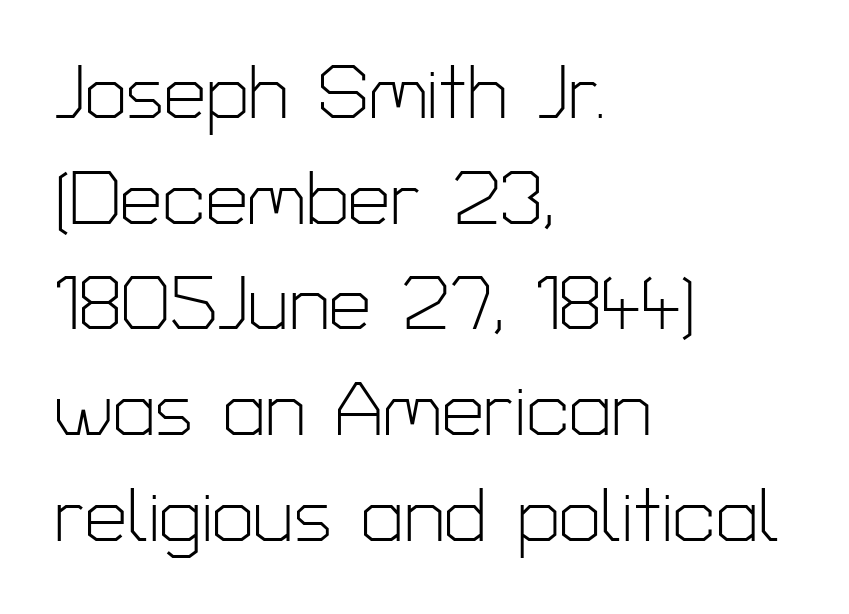
A student would call this left alignment; a typographer would say flush left, rag right. If you drew a line through each stem, it would be perfectly vertical. Rows of type keep a routine distance in the vertical direction. Caption: face not bold, strokes unweighted. The specimen omits any rule beneath the text block's lines. Here the designer chose a conventional face with non-uniform glyph widths.
